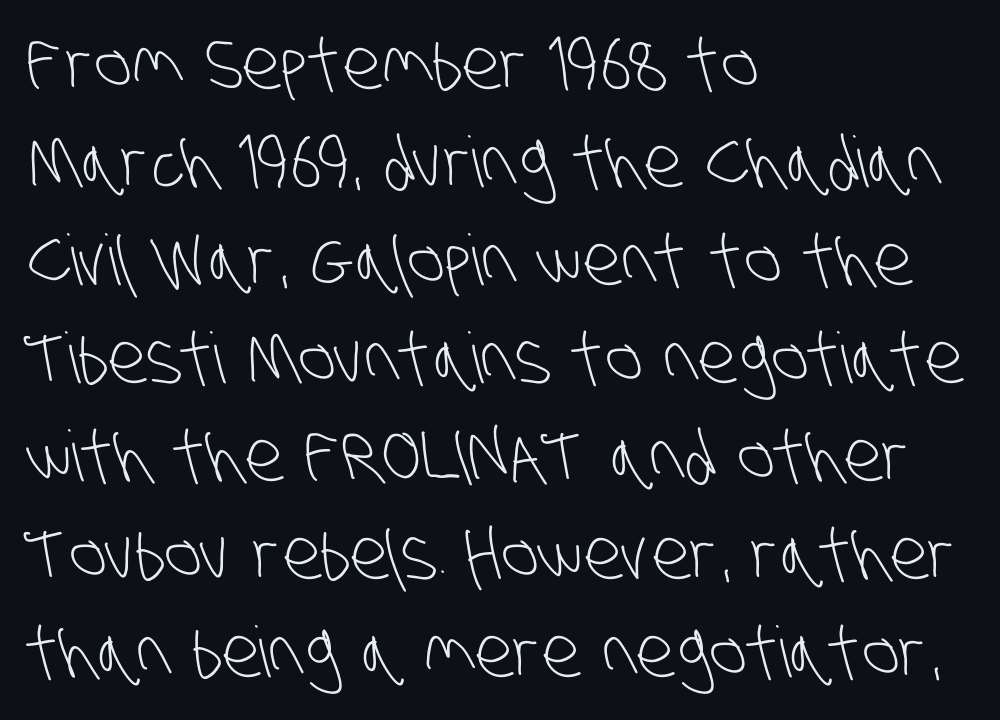
Q: Is the text bold? A: No.
Q: Is the typeface a serif or a sans-serif typeface? A: Sans-serif.
Q: Is the text underlined? A: No.
Q: How is the paragraph aligned? A: Left-aligned.
Q: Is the spacing between letters normal or unusually wide? A: Normal.
Q: Is the spacing between lines tight, normal or loose? A: Normal.
Q: Width (condensed, normal, or wide)? A: Condensed.
Q: Stroke contrast? A: Low.
Q: x-height? A: Large.
Q: Monospaced? A: No.
